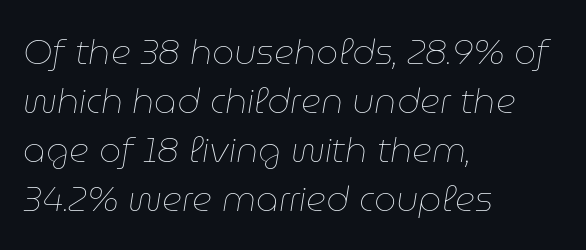
Notice how descenders clear the ascenders below comfortably — that's standard leading. Glance below the letters and you will spot only blank space. Varying glyph widths throughout — classic text-font behaviour. The rendering anchors every line to the left-hand side.
